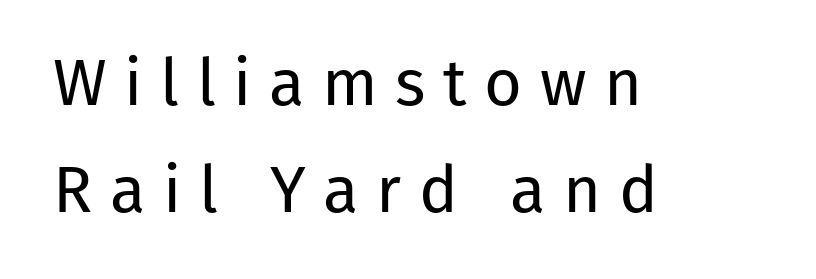
The image shows 65 px regular-weight sans-serif type, upright; set left-aligned, normal line spacing (1.65x), unusually wide letter spacing (+0.27 em), not underlined; low stroke contrast and a medium x-height.
